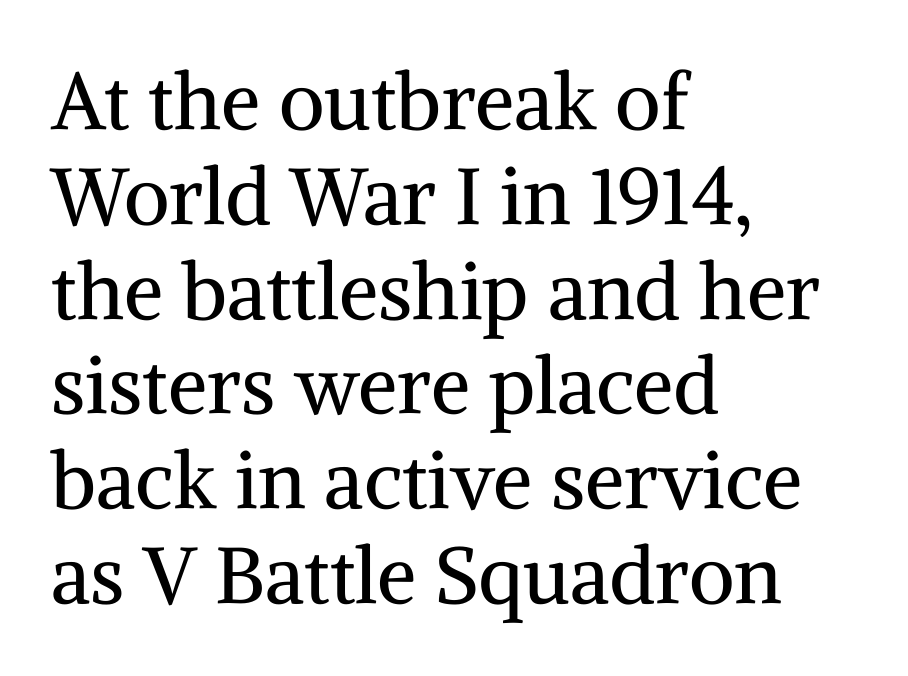
The image shows 79 px regular-weight serif type, upright; set left-aligned, line spacing 1.2x, normal letter spacing, not underlined; medium stroke contrast and a medium x-height.
